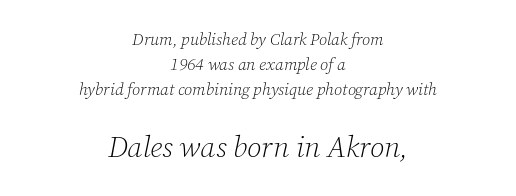
The image shows 30 px light serif type, italic (leaning right); set centered, normal line spacing (1.46x), normal letter spacing, not underlined; the second (bottom) block is 1.76x larger; low stroke contrast and a medium x-height.
